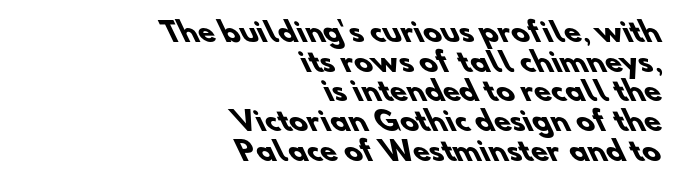
The strip under each line holds only bare page. All the whitespace from short lines collects on the left. Is there much room between lines? No — they nearly touch. Its strokes are broad and dark, the hallmark of bold type. Nobody touched the tracking dial on this one.
